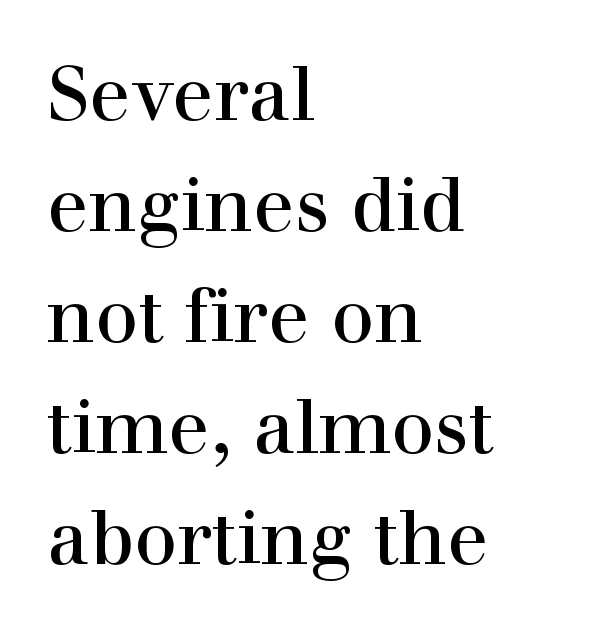
The image shows 76 px serif type, upright; set left-aligned, normal line spacing (1.46x), normal letter spacing, not underlined; a medium x-height.
